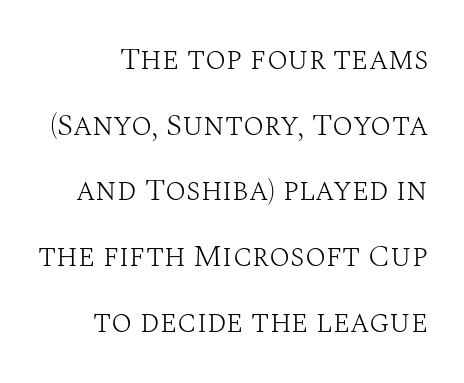
Ordinary non-slanted type is in use. The strip under each line holds only bare page. Default kerning and tracking; the words read as compact shapes. Compared with a typical body face, this is equally light or lighter still. Are there feet on the stems? There are — it's a serif.
